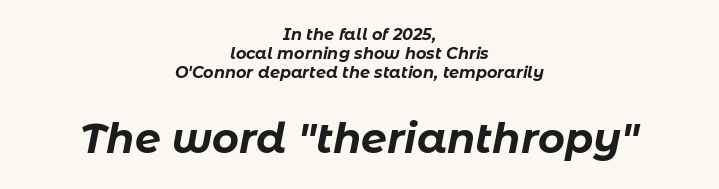
Q: Is the text bold? A: Yes.
Q: Is the text italic (slanted)? A: Yes, it leans right by about 11 degrees.
Q: Is the text underlined? A: No.
Q: How is the paragraph aligned? A: Centered.
Q: Is the spacing between letters normal or unusually wide? A: Normal.
Q: Which block of text is set in a larger size, the first (top) or the second (bottom)? A: The second (bottom) one.
Q: Width (condensed, normal, or wide)? A: Normal.
Q: Stroke contrast? A: Low.
Q: x-height? A: Medium.
Q: Monospaced? A: No.
